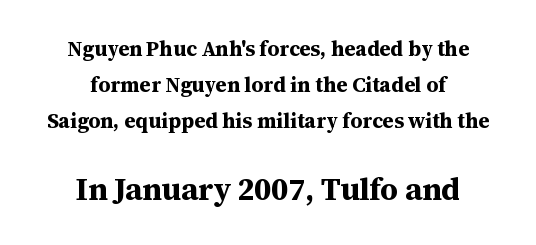
Stroke terminals: seriffed. The line texture is even and compact thanks to regular tracking. The glyphs are unaccompanied by any horizontal stroke below them. Strokes here are thick enough to call this a true bold. A student would notice the bottom passage is typeset larger than what precedes it. Horizontally, the lines are justified to the midpoint only.
